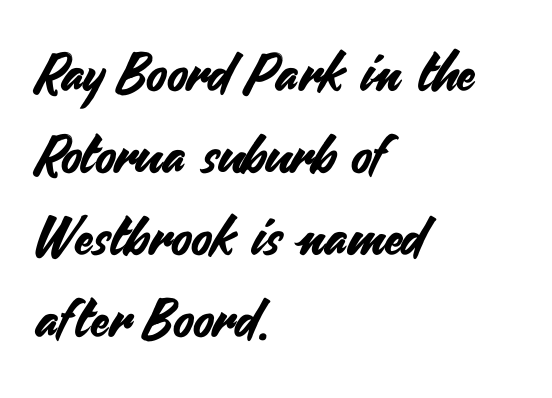
Spacing verdict: proportional, widths tailored to each character. Has an underline been added? It has not. These lines keep a tight, regular rhythm from letter to letter. These lines are set flush left with a ragged right edge. The face used here is a sans, in the tradition of grotesques and geometrics.
